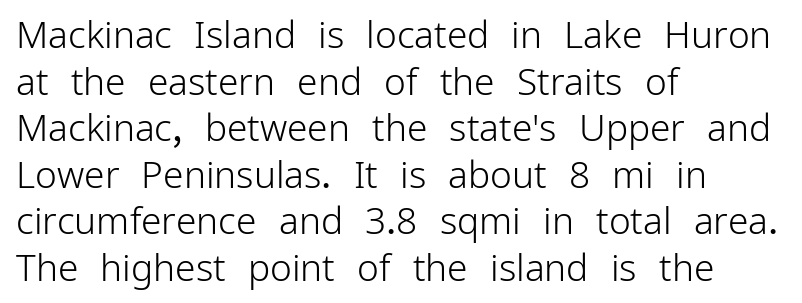
{"serif": "no", "italic": "no", "bold": "no", "weight": "light", "width": "normal", "stroke_contrast": "low", "x_height": "medium", "monospaced": "no", "underline": "no", "align": "left", "line_spacing": "normal", "line_spacing_ratio": 1.26, "letter_spacing": "normal", "letter_spacing_em": 0.0, "glyph_px": 37}
